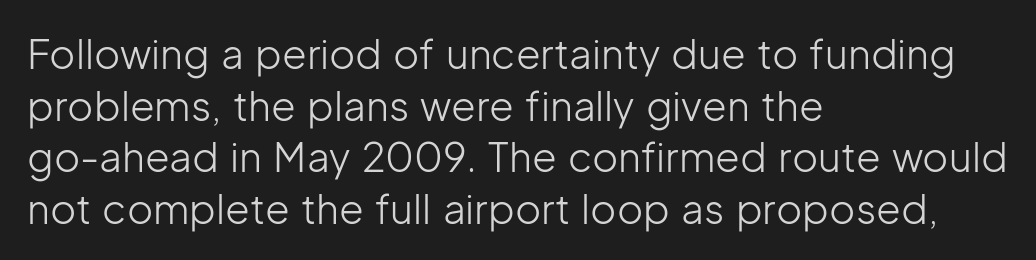
The image shows 40 px light sans-serif type, upright; set left-aligned, normal line spacing (1.29x), normal letter spacing, not underlined; low stroke contrast and a medium x-height.
